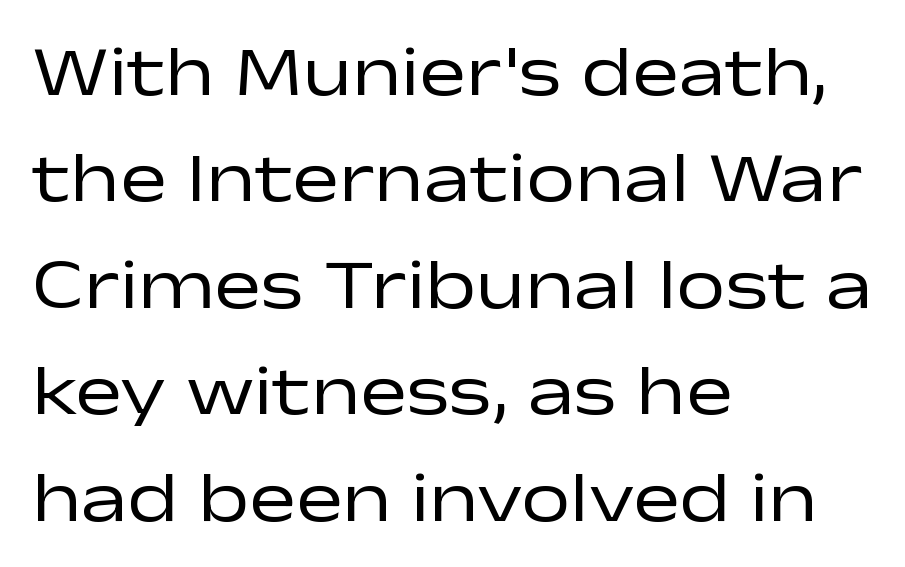
The image shows 70 px regular-weight, wide sans-serif type, upright; set left-aligned, normal line spacing (1.52x), normal letter spacing, not underlined; low stroke contrast and a medium x-height.
